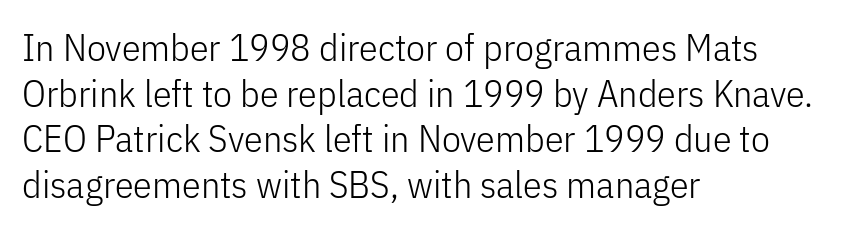
The image shows 38 px light, condensed sans-serif type, upright; set left-aligned, line spacing 1.2x, normal letter spacing, not underlined; low stroke contrast and a medium x-height.
